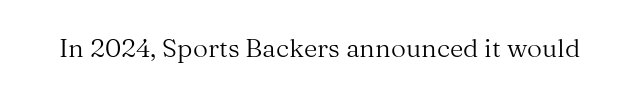
The image shows 26 px text type, upright; set normal letter spacing, not underlined.
